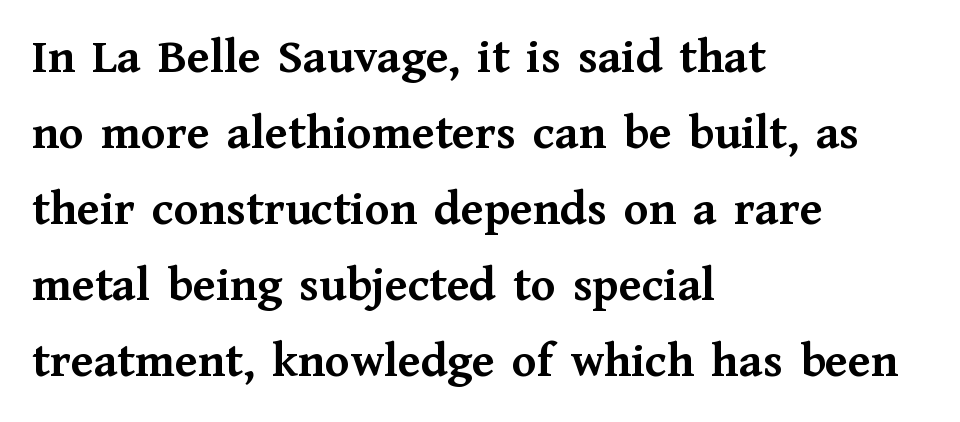
{"serif": "yes", "italic": "no", "bold": "yes", "weight": "semibold", "width": "normal", "stroke_contrast": "medium", "x_height": "medium", "monospaced": "no", "underline": "no", "align": "left", "line_spacing": "normal", "line_spacing_ratio": 1.52, "letter_spacing": "normal", "letter_spacing_em": 0.0, "glyph_px": 50}
